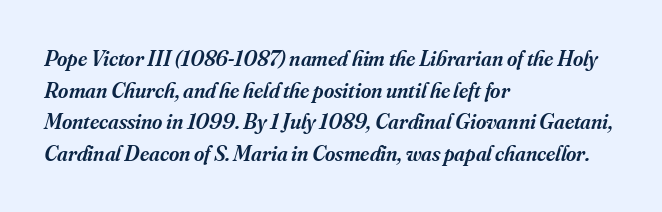
Q: Is the text bold? A: Semi-bold.
Q: Is the text italic (slanted)? A: Yes, it leans right by about 16 degrees.
Q: Is the text underlined? A: No.
Q: How is the paragraph aligned? A: Left-aligned.
Q: Is the spacing between letters normal or unusually wide? A: Normal.
Q: Is the spacing between lines tight, normal or loose? A: Normal.
